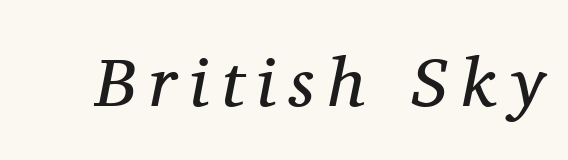
{"serif": "yes", "italic": "yes", "lean": "right", "slant_degrees": 11, "bold": "no", "weight": "regular", "width": "normal", "stroke_contrast": "medium", "x_height": "medium", "monospaced": "no", "underline": "no", "letter_spacing": "wide", "letter_spacing_em": 0.2, "glyph_px": 69}
